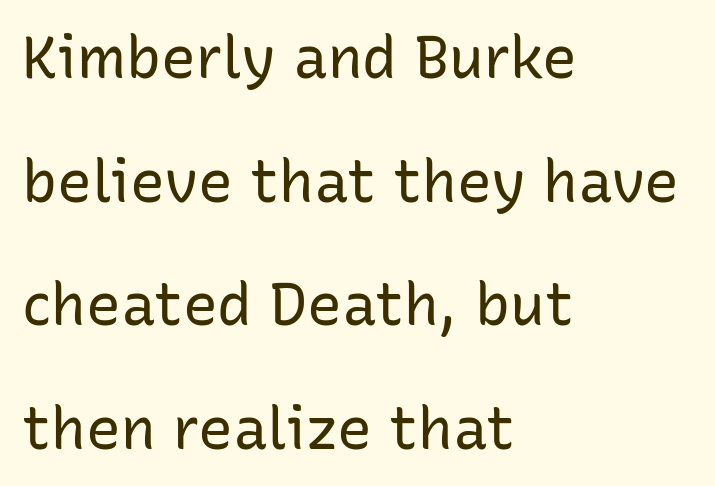
Q: Is the text bold? A: No.
Q: Is the text italic (slanted)? A: No, it is upright.
Q: Is the typeface a serif or a sans-serif typeface? A: Sans-serif.
Q: Is the text underlined? A: No.
Q: How is the paragraph aligned? A: Left-aligned.
Q: Is the spacing between letters normal or unusually wide? A: Normal.
Q: Is the spacing between lines tight, normal or loose? A: Loose.
Q: Width (condensed, normal, or wide)? A: Normal.
Q: Stroke contrast? A: Low.
Q: x-height? A: Medium.
Q: Monospaced? A: No.
